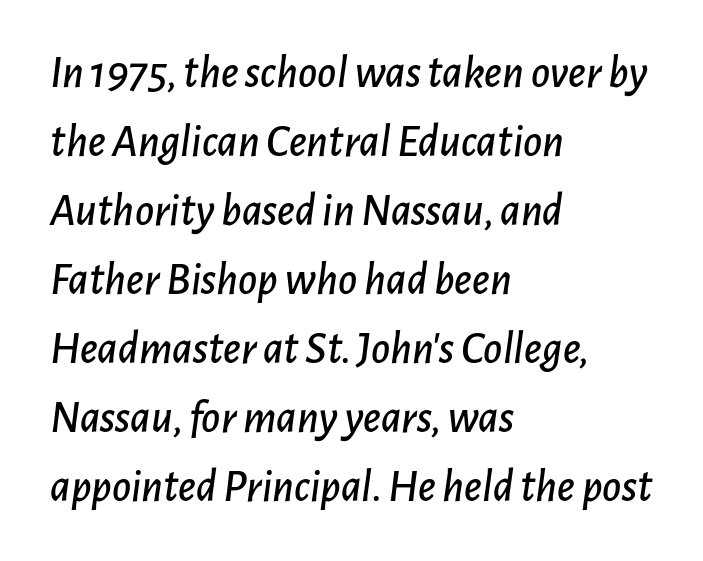
Looking at the ascenders, they clearly lean. Underlining? Definitely not there. Every row of glyphs begins at an identical x-position on the left. Is this a fixed-width face? No — the glyphs have proportional, varying widths. Observe the ordinary spacing: letters are neighbours, not strangers.
